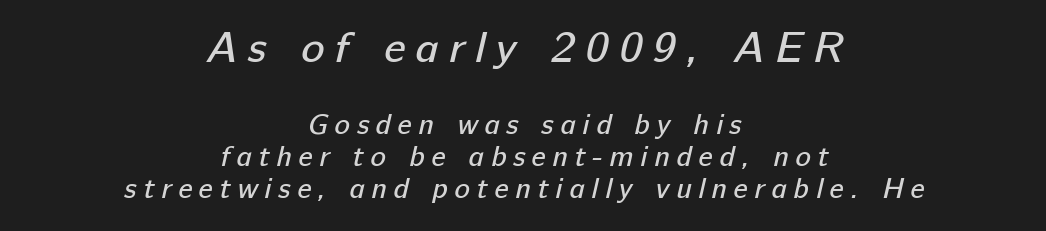
The image shows 44 px regular-weight sans-serif type; set centered, tight line spacing (1.11x), unusually wide letter spacing (+0.23 em), not underlined; the first (top) block is 1.52x larger; low stroke contrast and a medium x-height.
